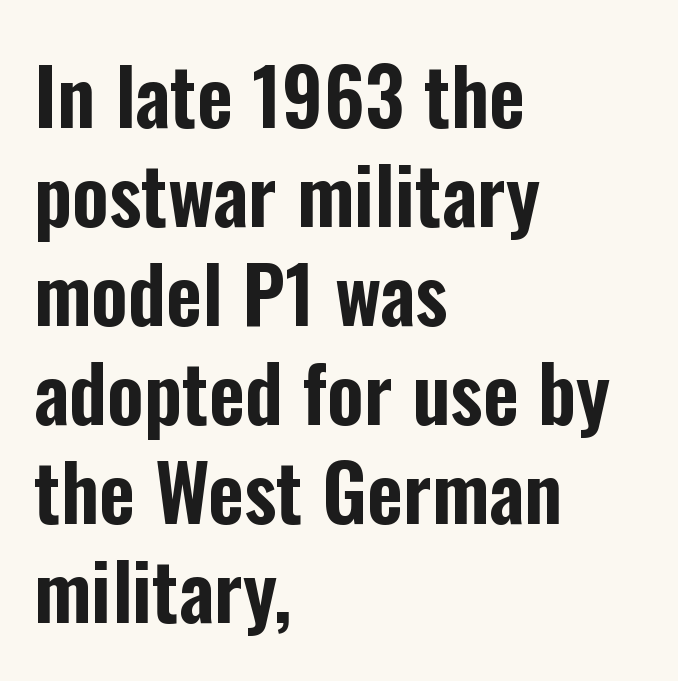
The image shows 78 px condensed sans-serif type, upright; set left-aligned, normal line spacing (1.27x), normal letter spacing, not underlined; low stroke contrast and a medium x-height.
